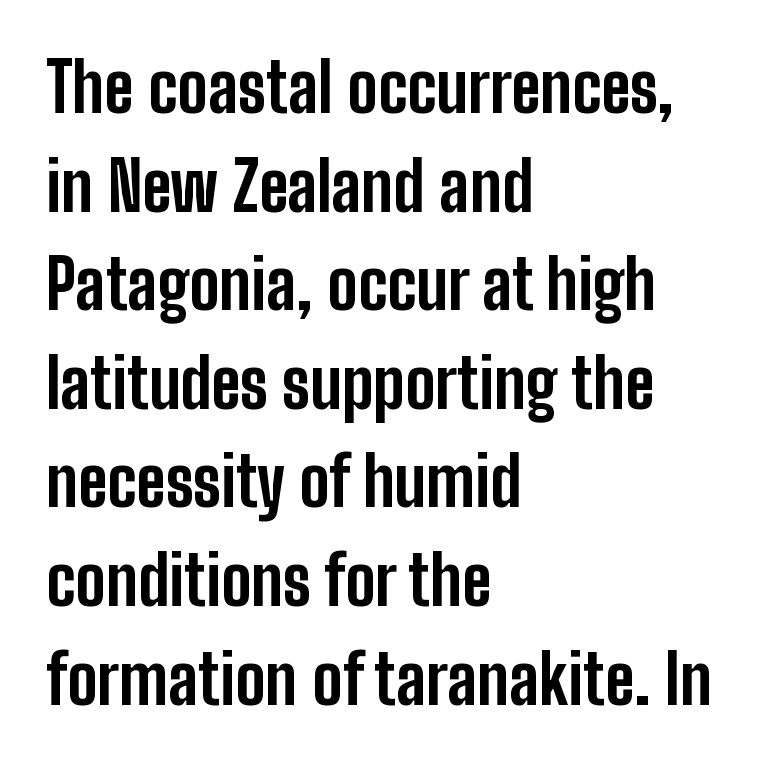
{"serif": "no", "italic": "no", "bold": "yes", "weight": "bold", "width": "condensed", "stroke_contrast": "low", "x_height": "medium", "monospaced": "no", "underline": "no", "align": "left", "line_spacing": "normal", "line_spacing_ratio": 1.45, "letter_spacing": "normal", "letter_spacing_em": 0.0, "glyph_px": 68}
